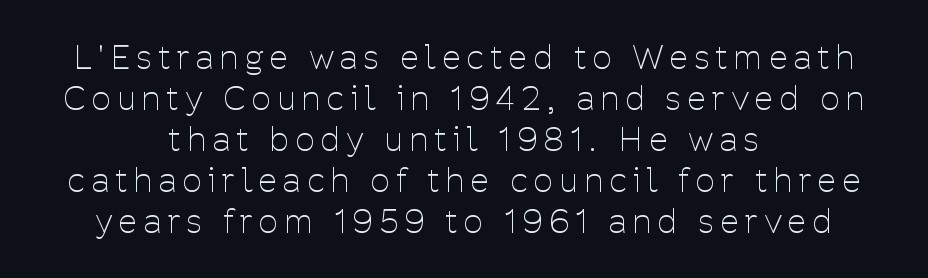
{"serif": "no", "italic": "no", "bold": "no", "weight": "thin", "width": "condensed", "stroke_contrast": "low", "x_height": "medium", "monospaced": "no", "underline": "no", "align": "center", "line_spacing_ratio": 1.24, "letter_spacing": "wide", "letter_spacing_em": 0.21, "glyph_px": 33}
